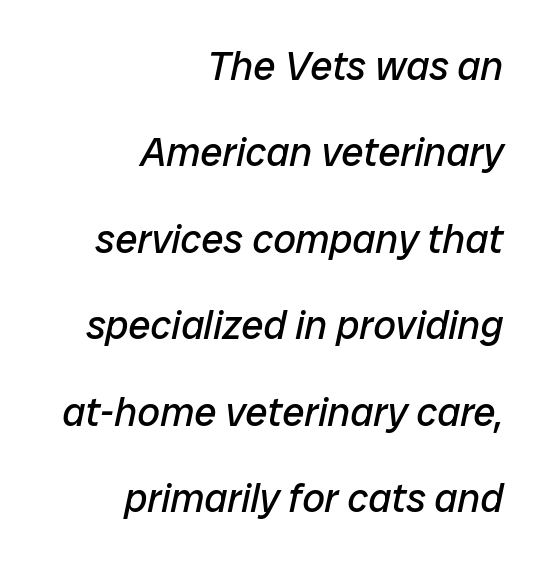
The image shows 40 px regular-weight type, italic (leaning right); set right-aligned, loose line spacing (2.16x), normal letter spacing, not underlined; low stroke contrast and a medium x-height.
